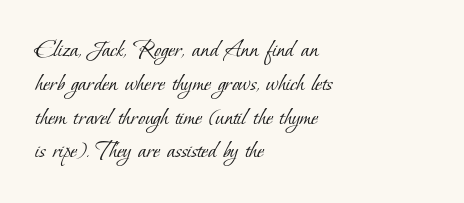
The image shows 26 px text type; set left-aligned, normal line spacing (1.3x), normal letter spacing, not underlined.
